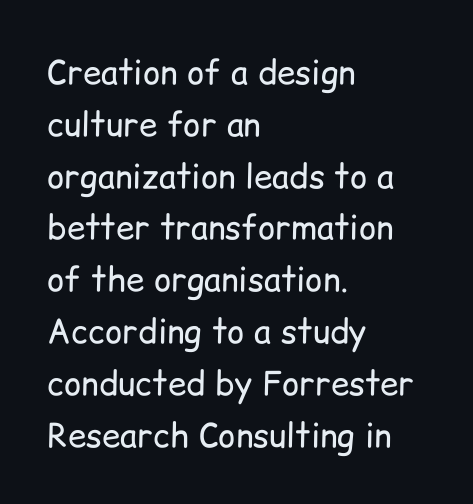
{"serif": "no", "italic": "no", "bold": "no", "weight": "regular", "width": "normal", "stroke_contrast": "low", "x_height": "medium", "monospaced": "no", "underline": "no", "align": "left", "line_spacing": "normal", "line_spacing_ratio": 1.57, "letter_spacing": "normal", "letter_spacing_em": 0.0, "glyph_px": 33}
